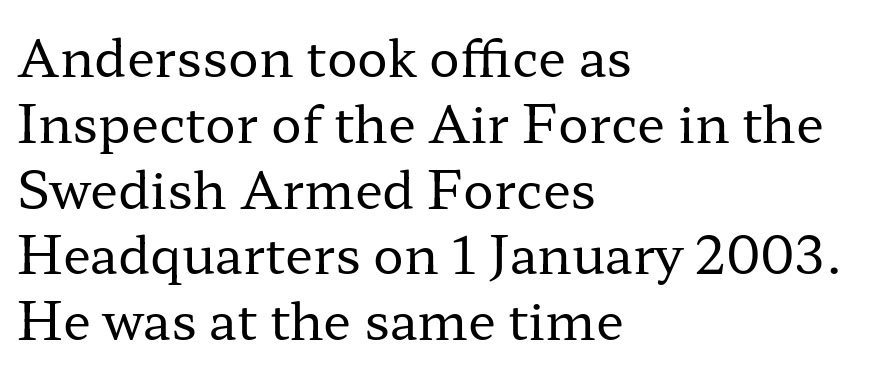
Q: Is the text bold? A: No.
Q: Is the text italic (slanted)? A: No, it is upright.
Q: Is the typeface a serif or a sans-serif typeface? A: Serif.
Q: Is the text underlined? A: No.
Q: How is the paragraph aligned? A: Left-aligned.
Q: Is the spacing between letters normal or unusually wide? A: Normal.
Q: Is the spacing between lines tight, normal or loose? A: Normal.
Q: Width (condensed, normal, or wide)? A: Wide.
Q: Stroke contrast? A: Low.
Q: x-height? A: Medium.
Q: Monospaced? A: No.
